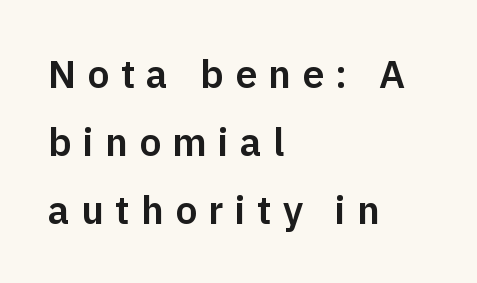
Q: Is the text italic (slanted)? A: No, it is upright.
Q: Is the typeface a serif or a sans-serif typeface? A: Sans-serif.
Q: Is the text underlined? A: No.
Q: How is the paragraph aligned? A: Left-aligned.
Q: Is the spacing between letters normal or unusually wide? A: Unusually wide.
Q: Width (condensed, normal, or wide)? A: Normal.
Q: Stroke contrast? A: Low.
Q: x-height? A: Medium.
Q: Monospaced? A: No.
